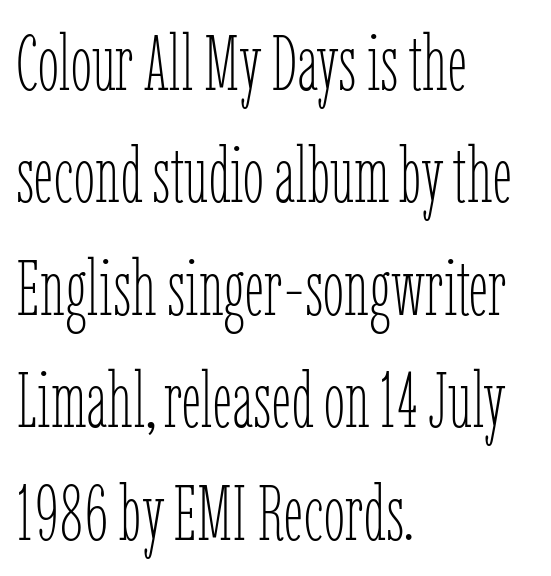
Q: Is the text bold? A: No.
Q: Is the text italic (slanted)? A: No, it is upright.
Q: Is the text underlined? A: No.
Q: How is the paragraph aligned? A: Left-aligned.
Q: Is the spacing between letters normal or unusually wide? A: Normal.
Q: Is the spacing between lines tight, normal or loose? A: Normal.
Q: Width (condensed, normal, or wide)? A: Condensed.
Q: Stroke contrast? A: Low.
Q: x-height? A: Medium.
Q: Monospaced? A: No.
